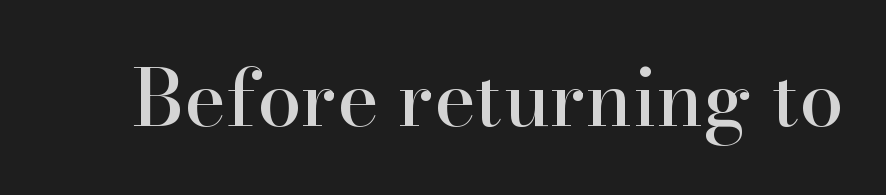
The image shows 79 px serif type, upright; set normal letter spacing, not underlined; high stroke contrast and a small x-height.
